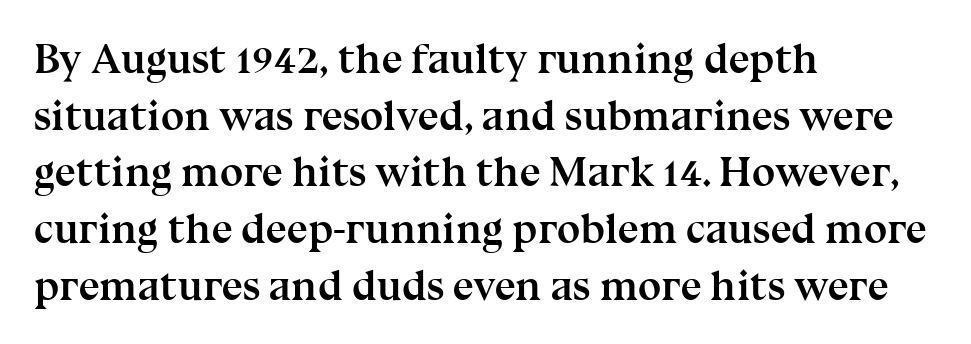
Alignment: flush left. Small tapered or slab feet sit at the stroke ends, so this counts as serif. Bare-footed words on every line. Typesetter's note: full bold, strokes at maximum text heaviness. Leading: standard. This sample has the flowing, uneven cadence of proportional lettering.
